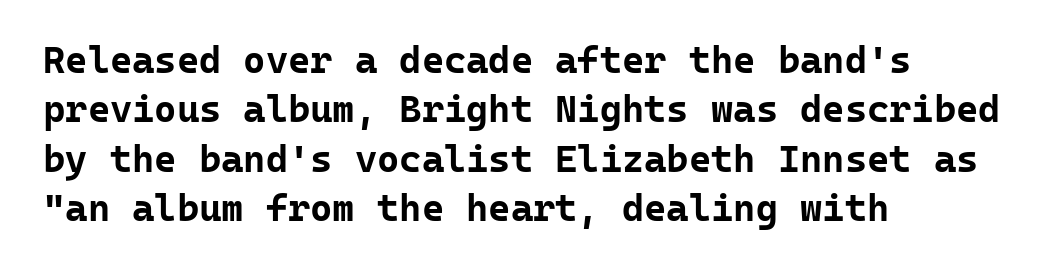
This is the regular roman posture of the typeface. Standard letterfit; no display-style spreading of the glyphs. One glance says typical: line gaps are just what's usual. Leftover space on each line is placed entirely after the last word. The glyphs in this specimen are sans serif.
